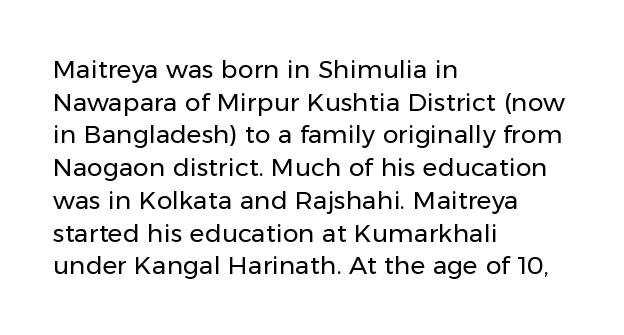
Q: Is the text bold? A: No.
Q: Is the text italic (slanted)? A: No, it is upright.
Q: Is the text underlined? A: No.
Q: How is the paragraph aligned? A: Left-aligned.
Q: Is the spacing between letters normal or unusually wide? A: Normal.
Q: Is the spacing between lines tight, normal or loose? A: Normal.
